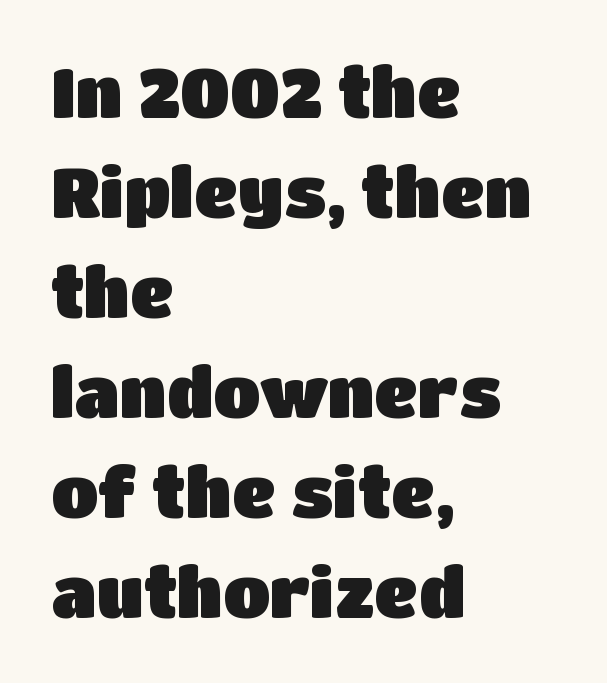
Q: Is the text italic (slanted)? A: No, it is upright.
Q: Is the typeface a serif or a sans-serif typeface? A: Sans-serif.
Q: Is the text underlined? A: No.
Q: How is the paragraph aligned? A: Left-aligned.
Q: Is the spacing between letters normal or unusually wide? A: Normal.
Q: Is the spacing between lines tight, normal or loose? A: Normal.
Q: Width (condensed, normal, or wide)? A: Normal.
Q: Stroke contrast? A: Low.
Q: x-height? A: Large.
Q: Monospaced? A: No.
